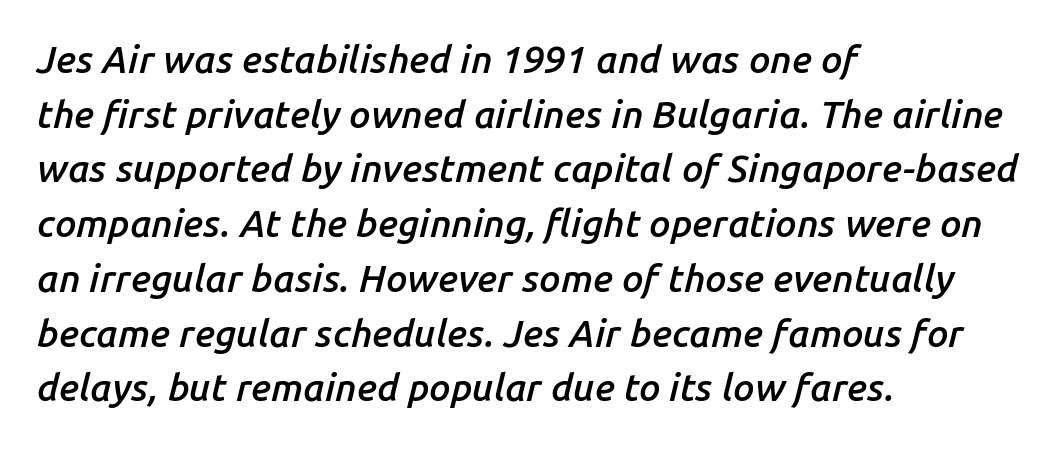
{"italic": "yes", "lean": "right", "slant_degrees": 14, "bold": "semi", "weight": "semibold", "width": "normal", "stroke_contrast": "low", "x_height": "medium", "monospaced": "no", "underline": "no", "align": "left", "line_spacing": "normal", "line_spacing_ratio": 1.44, "letter_spacing": "normal", "letter_spacing_em": 0.0, "glyph_px": 38}
